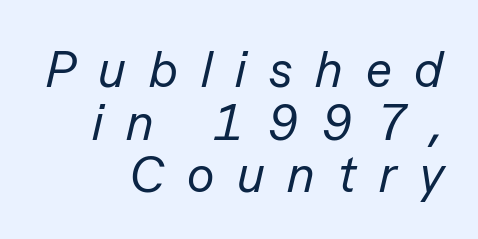
{"italic": "yes", "lean": "right", "slant_degrees": 13, "bold": "no", "weight": "regular", "width": "normal", "stroke_contrast": "low", "x_height": "medium", "monospaced": "no", "underline": "no", "align": "right", "line_spacing": "tight", "line_spacing_ratio": 1.03, "letter_spacing": "wide", "letter_spacing_em": 0.45, "glyph_px": 51}
